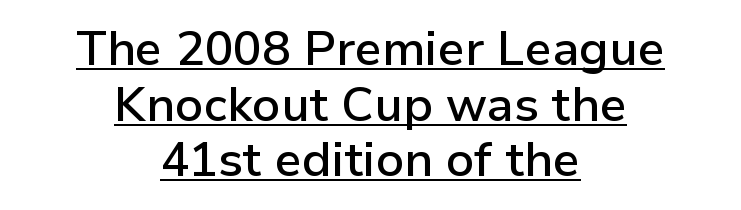
There is no visible air inserted between adjacent glyphs. Does a line run under the words? Yes, clearly. Note the varied advance widths — an 'i' is clearly narrower than an 'm'. How heavy is the stroke? Medium-heavy — a semibold, shy of bold. Every stem runs plumb, perpendicular to the baseline. Classification — sans serif.
